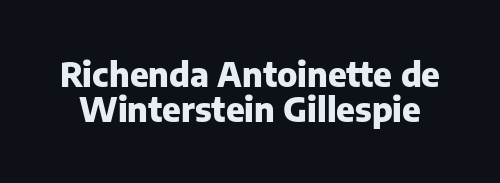
Q: Is the text bold? A: Yes.
Q: Is the text italic (slanted)? A: No, it is upright.
Q: Is the typeface a serif or a sans-serif typeface? A: Sans-serif.
Q: Is the text underlined? A: No.
Q: Is the spacing between letters normal or unusually wide? A: Normal.
Q: Is the spacing between lines tight, normal or loose? A: Tight.
Q: Width (condensed, normal, or wide)? A: Normal.
Q: Stroke contrast? A: Low.
Q: x-height? A: Medium.
Q: Monospaced? A: No.
